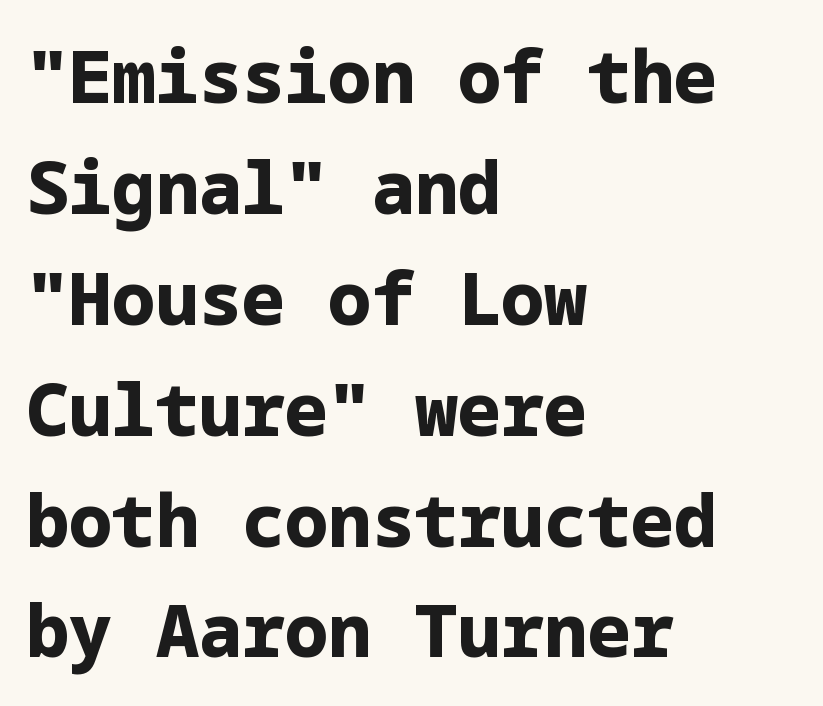
The image shows 72 px bold sans-serif type, upright; set left-aligned, normal line spacing (1.54x), normal letter spacing, not underlined; low stroke contrast and a medium x-height.
